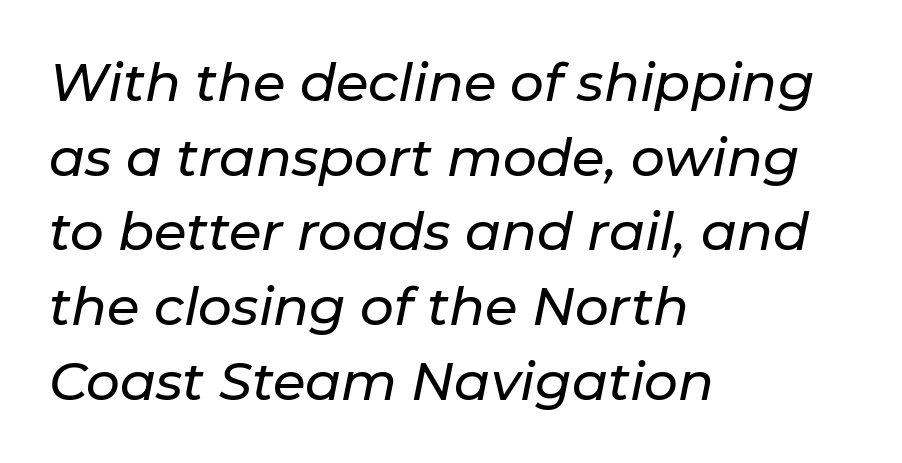
One glance says typical: line gaps are just what's usual. Standard letterfit; no display-style spreading of the glyphs. Is the type slanted? Yes — the strokes lean at a clear angle. The zone under the glyphs is completely vacant. The face used here is proportionally spaced, like ordinary book or web type. Every row of glyphs begins at an identical x-position on the left.
